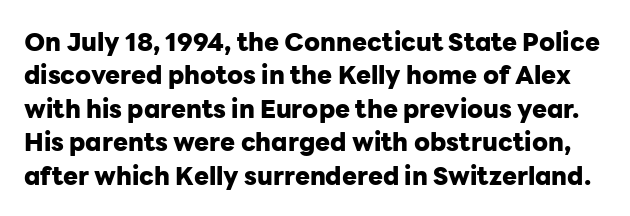
{"italic": "no", "bold": "yes", "underline": "no", "line_spacing": "normal", "line_spacing_ratio": 1.34, "letter_spacing": "normal", "letter_spacing_em": 0.0, "glyph_px": 25}
